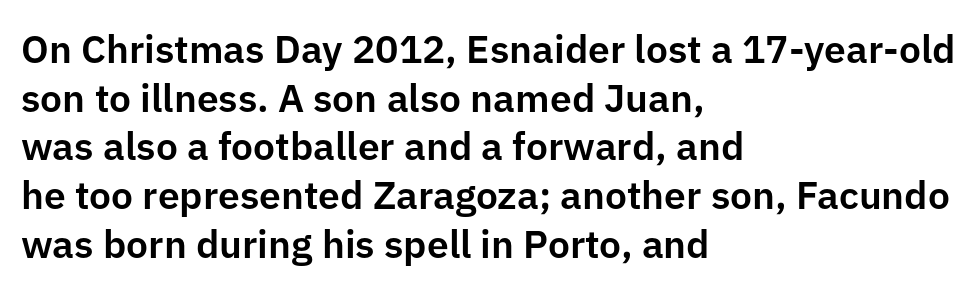
Q: Is the text italic (slanted)? A: No, it is upright.
Q: Is the typeface a serif or a sans-serif typeface? A: Sans-serif.
Q: Is the text underlined? A: No.
Q: How is the paragraph aligned? A: Left-aligned.
Q: Is the spacing between letters normal or unusually wide? A: Normal.
Q: Is the spacing between lines tight, normal or loose? A: Normal.
Q: Width (condensed, normal, or wide)? A: Normal.
Q: Stroke contrast? A: Low.
Q: x-height? A: Medium.
Q: Monospaced? A: No.
